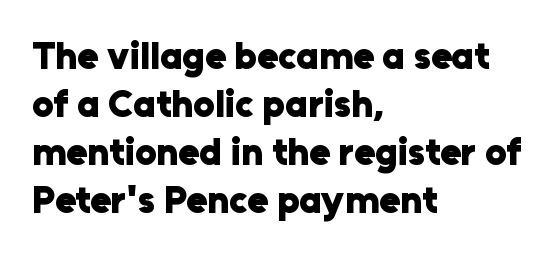
{"serif": "no", "italic": "no", "bold": "yes", "weight": "heavy", "width": "normal", "stroke_contrast": "low", "x_height": "medium", "monospaced": "no", "underline": "no", "align": "left", "line_spacing": "normal", "line_spacing_ratio": 1.26, "letter_spacing": "normal", "letter_spacing_em": 0.0, "glyph_px": 38}
